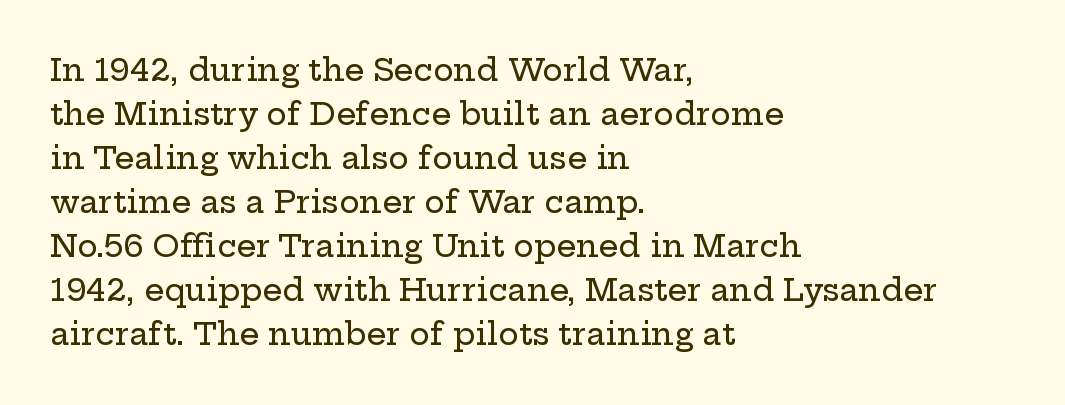
Q: Is the text italic (slanted)? A: No, it is upright.
Q: Is the typeface a serif or a sans-serif typeface? A: Serif.
Q: Is the text underlined? A: No.
Q: How is the paragraph aligned? A: Left-aligned.
Q: Is the spacing between letters normal or unusually wide? A: Normal.
Q: Is the spacing between lines tight, normal or loose? A: Normal.
Q: Width (condensed, normal, or wide)? A: Wide.
Q: Stroke contrast? A: Low.
Q: x-height? A: Medium.
Q: Monospaced? A: No.
